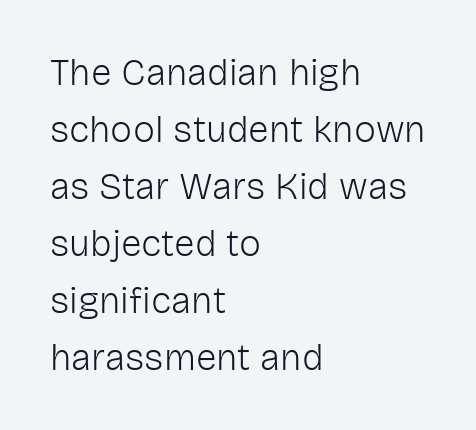
{"serif": "no", "italic": "no", "bold": "no", "weight": "light", "width": "normal", "stroke_contrast": "low", "x_height": "medium", "monospaced": "no", "underline": "no", "align": "left", "line_spacing": "normal", "line_spacing_ratio": 1.54, "letter_spacing": "normal", "letter_spacing_em": 0.0, "glyph_px": 37}
